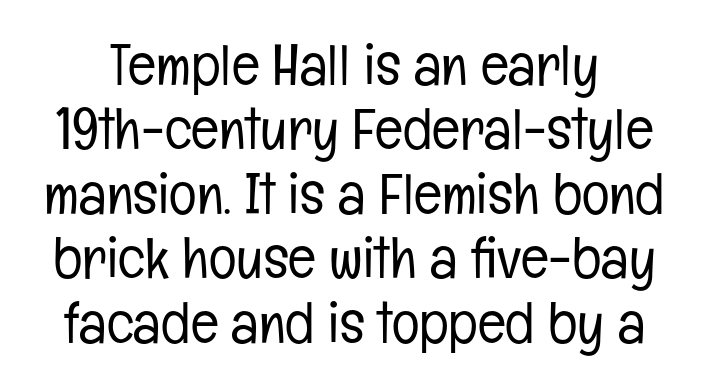
Q: Is the text bold? A: No.
Q: Is the text italic (slanted)? A: No, it is upright.
Q: Is the typeface a serif or a sans-serif typeface? A: Sans-serif.
Q: Is the text underlined? A: No.
Q: Is the spacing between letters normal or unusually wide? A: Normal.
Q: Is the spacing between lines tight, normal or loose? A: Tight.
Q: Width (condensed, normal, or wide)? A: Condensed.
Q: Stroke contrast? A: Low.
Q: x-height? A: Medium.
Q: Monospaced? A: No.
